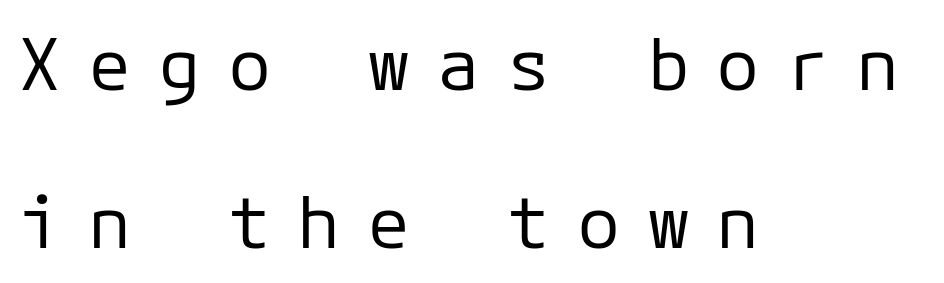
{"serif": "no", "italic": "no", "bold": "no", "weight": "regular", "width": "normal", "stroke_contrast": "low", "x_height": "medium", "underline": "no", "align": "left", "line_spacing": "loose", "line_spacing_ratio": 2.19, "letter_spacing": "wide", "letter_spacing_em": 0.37, "glyph_px": 72}
